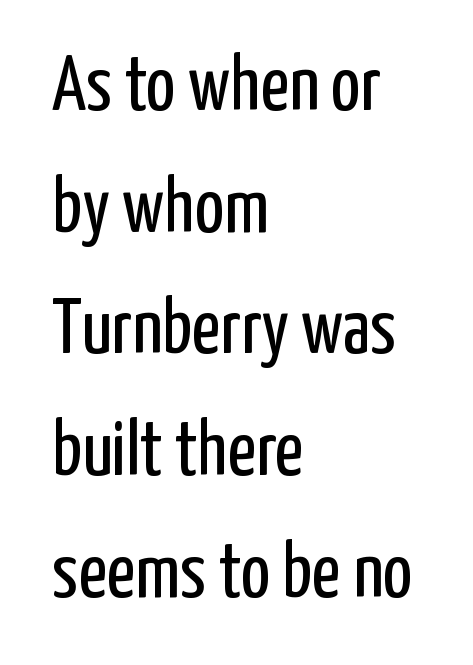
The image shows 78 px regular-weight, condensed sans-serif type, upright; set left-aligned, normal line spacing (1.56x), normal letter spacing, not underlined; low stroke contrast and a medium x-height.
